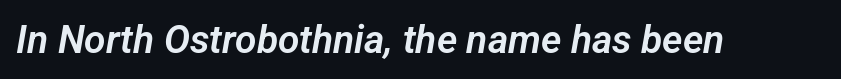
Q: Is the typeface a serif or a sans-serif typeface? A: Sans-serif.
Q: Is the text underlined? A: No.
Q: Is the spacing between letters normal or unusually wide? A: Normal.
Q: Width (condensed, normal, or wide)? A: Normal.
Q: Stroke contrast? A: Low.
Q: x-height? A: Medium.
Q: Monospaced? A: No.
